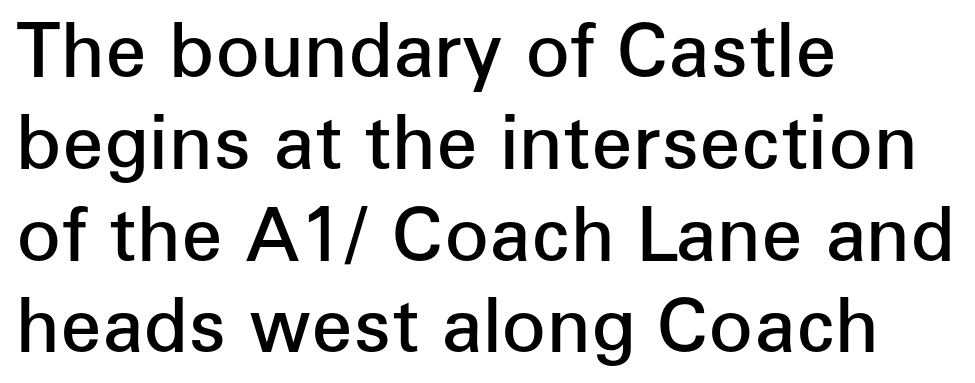
Does the lettering tilt? It doesn't — this is upright. Lines of text with bare space underneath. Short and long lines alike share a common starting point at left. Letterform terminals end flat and unadorned throughout the passage. Bold? Not quite — semibold, heavier than regular but stopping short. Observe the ordinary spacing: letters are neighbours, not strangers.
